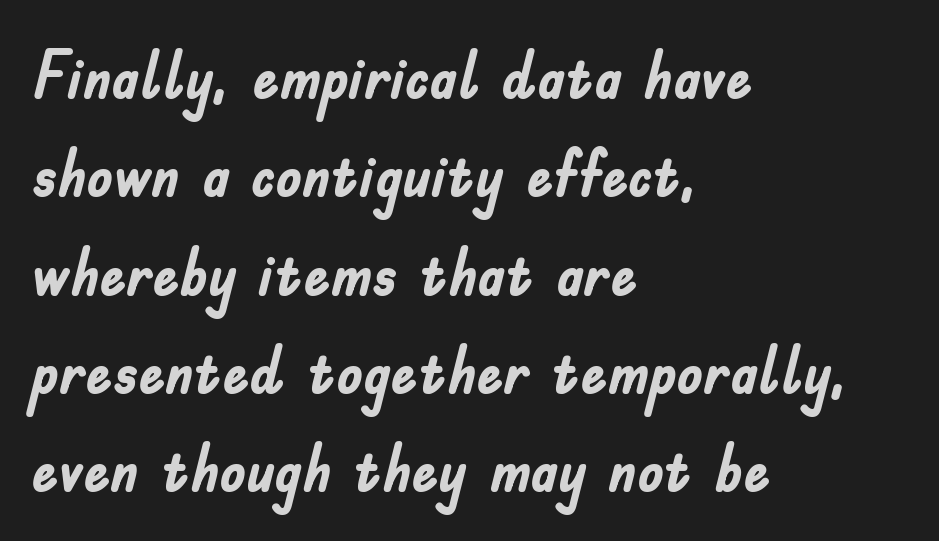
{"serif": "no", "bold": "yes", "weight": "semibold", "width": "condensed", "stroke_contrast": "low", "x_height": "small", "monospaced": "no", "underline": "no", "align": "left", "line_spacing": "normal", "line_spacing_ratio": 1.49, "letter_spacing": "normal", "letter_spacing_em": 0.0, "glyph_px": 66}
